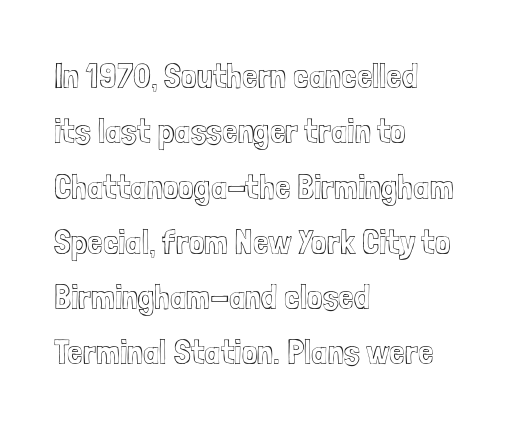
{"italic": "no", "width": "condensed", "x_height": "medium", "monospaced": "no", "underline": "no", "align": "left", "line_spacing": "normal", "line_spacing_ratio": 1.58, "letter_spacing": "normal", "letter_spacing_em": 0.0, "glyph_px": 35}
